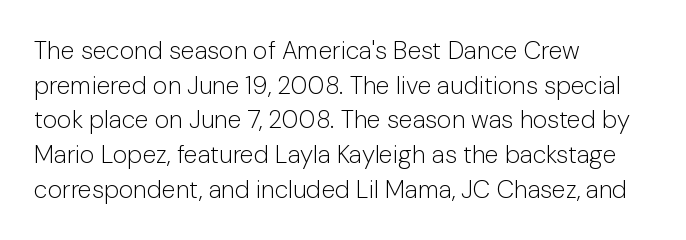
The image shows 25 px text type, upright; set left-aligned, normal line spacing (1.39x), normal letter spacing, not underlined.
